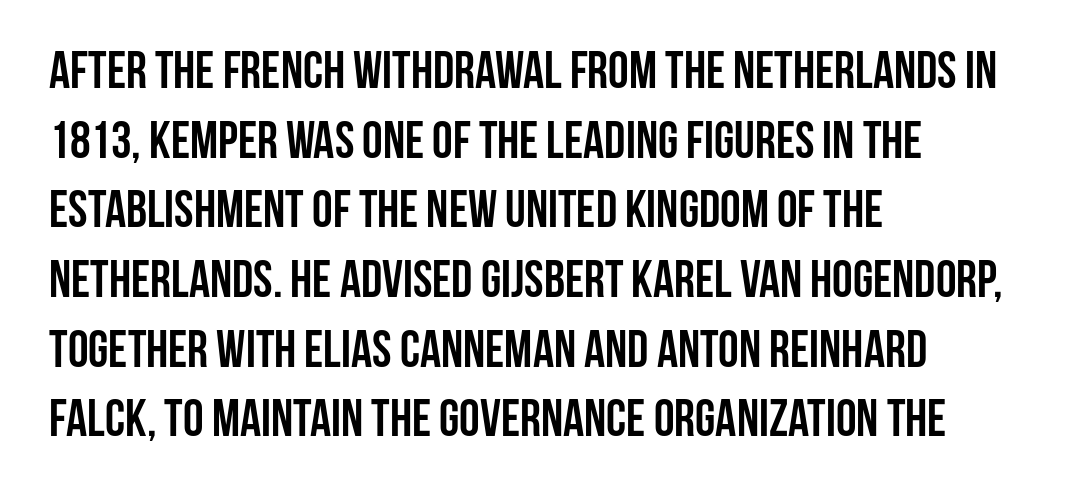
{"serif": "no", "italic": "no", "bold": "yes", "weight": "semibold", "width": "condensed", "stroke_contrast": "low", "x_height": "large", "monospaced": "no", "underline": "no", "align": "left", "line_spacing": "normal", "line_spacing_ratio": 1.34, "letter_spacing": "normal", "letter_spacing_em": 0.0, "glyph_px": 52}
